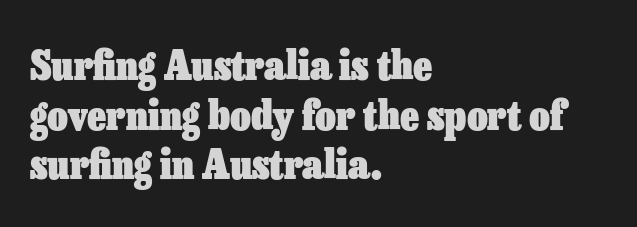
{"italic": "no", "bold": "yes", "weight": "heavy", "width": "normal", "stroke_contrast": "low", "x_height": "medium", "monospaced": "no", "underline": "no", "align": "left", "line_spacing_ratio": 1.24, "letter_spacing": "normal", "letter_spacing_em": 0.0, "glyph_px": 40}
